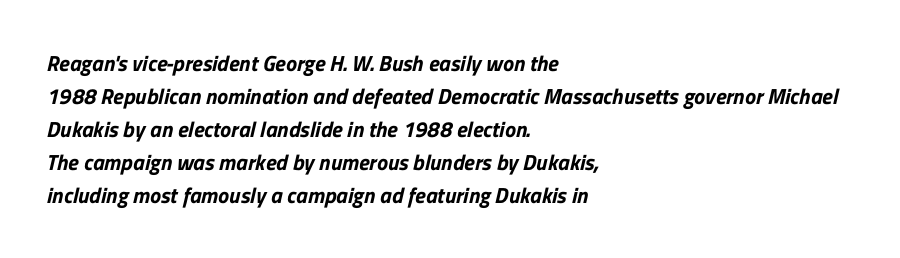
Q: Is the text underlined? A: No.
Q: How is the paragraph aligned? A: Left-aligned.
Q: Is the spacing between letters normal or unusually wide? A: Normal.
Q: Is the spacing between lines tight, normal or loose? A: Normal.
